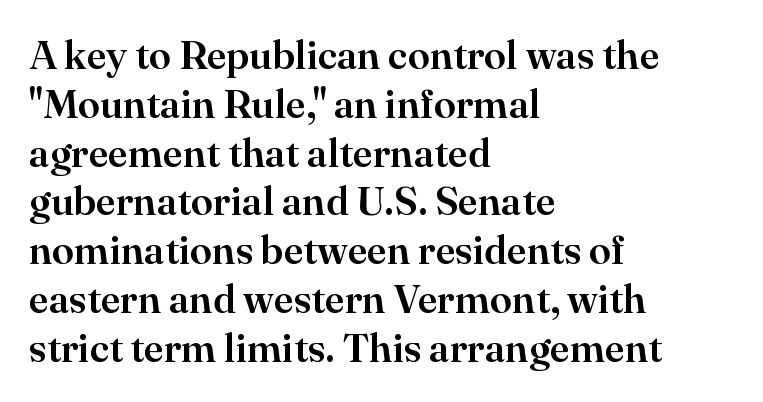
Q: Is the text italic (slanted)? A: No, it is upright.
Q: Is the typeface a serif or a sans-serif typeface? A: Serif.
Q: Is the text underlined? A: No.
Q: How is the paragraph aligned? A: Left-aligned.
Q: Is the spacing between letters normal or unusually wide? A: Normal.
Q: Width (condensed, normal, or wide)? A: Normal.
Q: Stroke contrast? A: High.
Q: x-height? A: Small.
Q: Monospaced? A: No.
